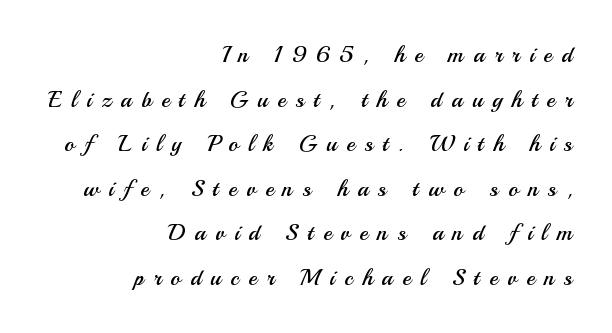
The image shows 23 px text type; set right-aligned, loose line spacing (1.94x), unusually wide letter spacing (+0.42 em), not underlined.
